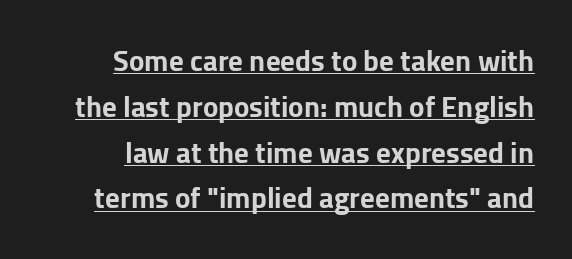
{"serif": "no", "italic": "no", "bold": "yes", "weight": "bold", "width": "normal", "stroke_contrast": "low", "x_height": "medium", "monospaced": "no", "underline": "yes", "align": "right", "line_spacing": "normal", "line_spacing_ratio": 1.58, "letter_spacing": "normal", "letter_spacing_em": 0.0, "glyph_px": 29}
